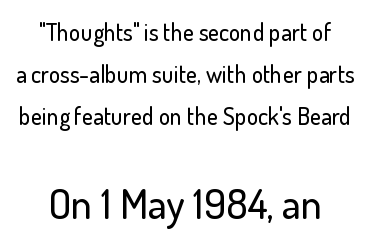
The image shows 42 px sans-serif type, upright; set centered, line spacing 1.74x, normal letter spacing, not underlined; the second (bottom) block is 1.75x larger; low stroke contrast and a small x-height.
